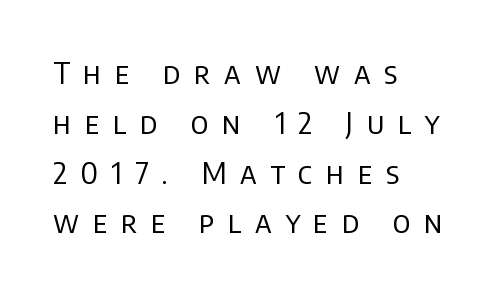
Notice how the passage keeps a crisp vertical edge on the left only. Proportional: the letters do not fall into vertical columns. The words here are not underlined. Note: no serifs on the glyphs. A normal amount of white space separates one row of letters from the next. What stands out about the letter spacing? Its width — letters are far apart.
